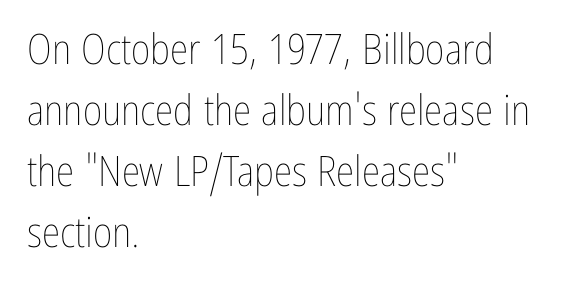
{"italic": "no", "bold": "no", "weight": "thin", "width": "condensed", "stroke_contrast": "low", "x_height": "medium", "monospaced": "no", "underline": "no", "align": "left", "line_spacing": "normal", "line_spacing_ratio": 1.45, "letter_spacing": "normal", "letter_spacing_em": 0.0, "glyph_px": 42}
